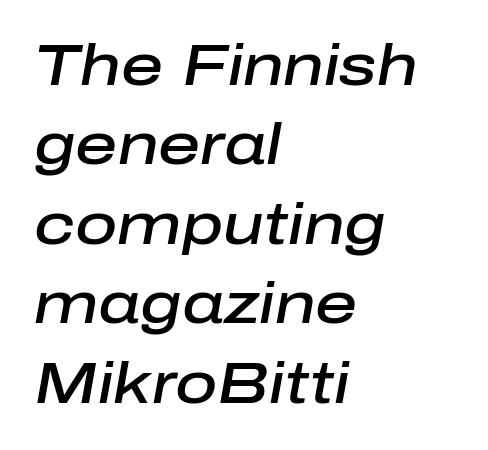
Interline gaps are of average width in this sample. The font's italic variant was chosen for this text. Nobody drew a line under any word here. Is the type bold? Partly — it's a semibold, heavier than regular but not fully bold. The lines are quadded left.
